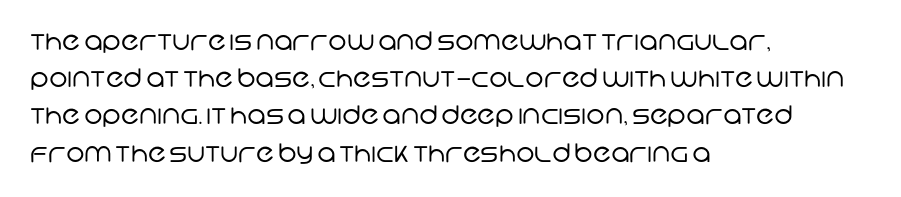
Q: Is the text bold? A: No.
Q: Is the text underlined? A: No.
Q: How is the paragraph aligned? A: Left-aligned.
Q: Is the spacing between letters normal or unusually wide? A: Normal.
Q: Is the spacing between lines tight, normal or loose? A: Normal.
